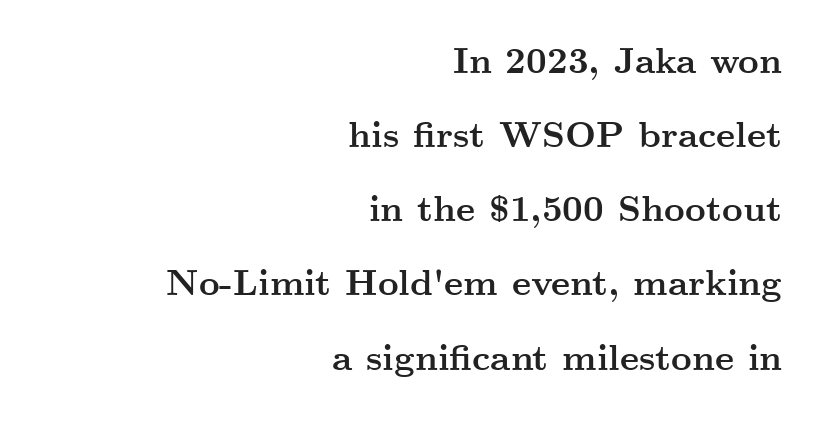
What kind of face is this? One with serifs. This rendering leaves character spacing at its baseline value. Pretty heavy lettering here — definitely bold. These lines stand farther apart than default settings would place them. Proportional: the letters do not fall into vertical columns.
